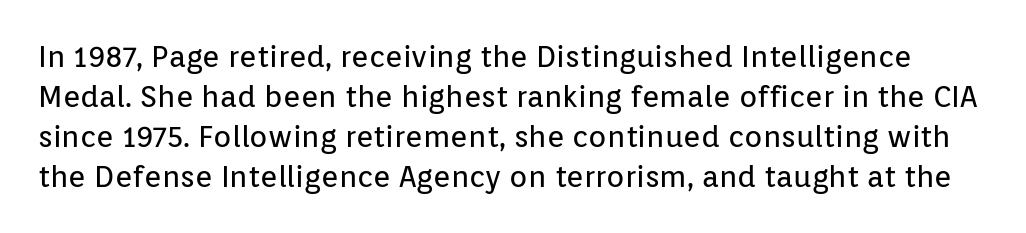
The image shows 30 px regular-weight sans-serif type, upright; set normal line spacing (1.33x), normal letter spacing, not underlined; low stroke contrast and a medium x-height.
